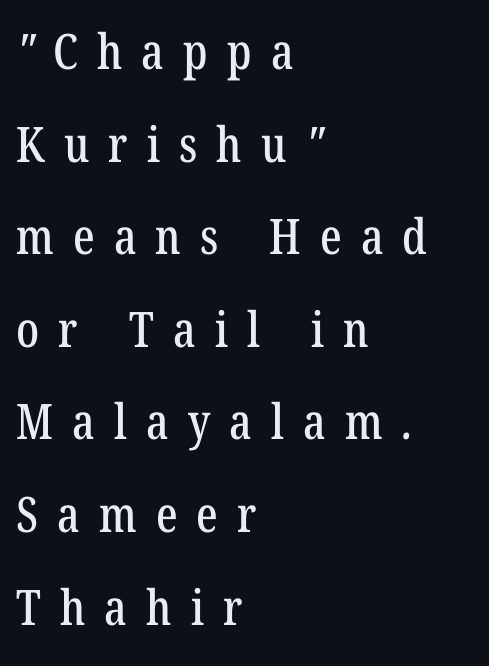
Q: Is the typeface a serif or a sans-serif typeface? A: Serif.
Q: Is the text underlined? A: No.
Q: How is the paragraph aligned? A: Left-aligned.
Q: Is the spacing between letters normal or unusually wide? A: Unusually wide.
Q: Width (condensed, normal, or wide)? A: Condensed.
Q: Stroke contrast? A: Low.
Q: x-height? A: Medium.
Q: Monospaced? A: No.
